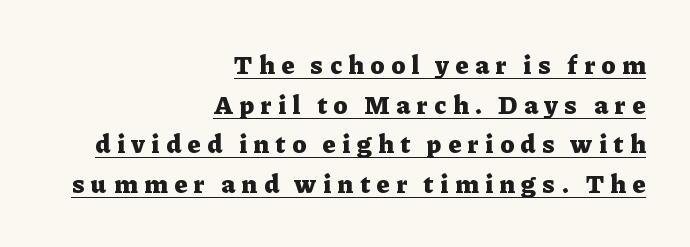
{"italic": "no", "bold": "yes", "underline": "yes", "align": "right", "line_spacing": "normal", "line_spacing_ratio": 1.52, "letter_spacing": "wide", "letter_spacing_em": 0.26, "glyph_px": 26}
